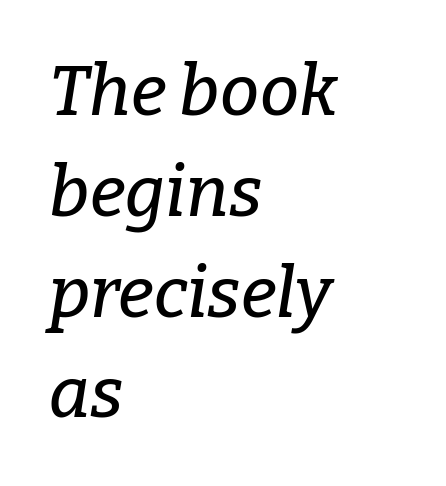
The image shows 70 px serif type, italic (leaning right); set left-aligned, normal line spacing (1.44x), normal letter spacing, not underlined; low stroke contrast and a medium x-height.
